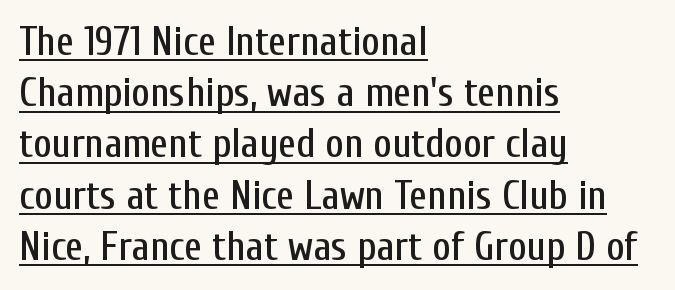
Q: Is the text italic (slanted)? A: No, it is upright.
Q: Is the typeface a serif or a sans-serif typeface? A: Sans-serif.
Q: Is the text underlined? A: Yes.
Q: How is the paragraph aligned? A: Left-aligned.
Q: Is the spacing between letters normal or unusually wide? A: Normal.
Q: Is the spacing between lines tight, normal or loose? A: Normal.
Q: Width (condensed, normal, or wide)? A: Condensed.
Q: Stroke contrast? A: Low.
Q: x-height? A: Medium.
Q: Monospaced? A: No.
